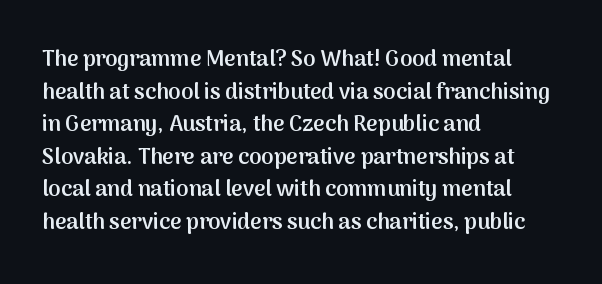
Q: Is the text bold? A: Semi-bold.
Q: Is the text italic (slanted)? A: No, it is upright.
Q: Is the text underlined? A: No.
Q: How is the paragraph aligned? A: Left-aligned.
Q: Is the spacing between letters normal or unusually wide? A: Normal.
Q: Is the spacing between lines tight, normal or loose? A: Normal.
